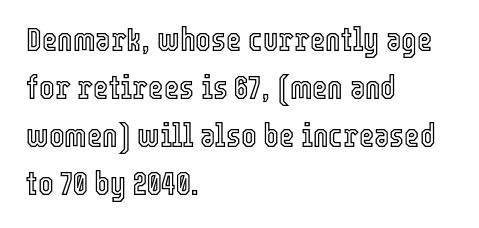
The image shows 33 px condensed type, upright; set left-aligned, normal line spacing (1.45x), normal letter spacing, not underlined; a medium x-height.
